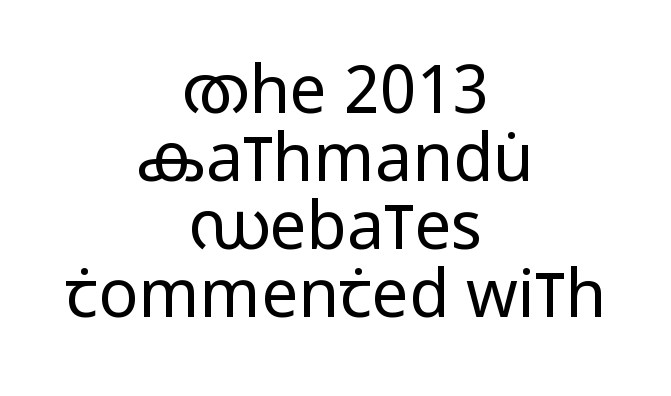
{"serif": "no", "italic": "no", "bold": "no", "weight": "regular", "width": "condensed", "stroke_contrast": "low", "x_height": "large", "monospaced": "no", "underline": "no", "align": "center", "line_spacing": "tight", "line_spacing_ratio": 1.03, "letter_spacing": "normal", "letter_spacing_em": 0.0, "glyph_px": 66}
